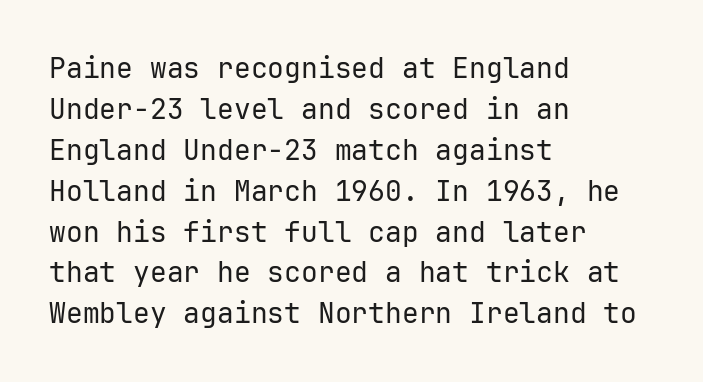
The designer left line spacing at the default. Students, note that the glyphs here touch the page at normal intervals. Weight: regular or lighter. Compared with a centered layout, this one pins lines to the left instead. Tall strokes in this sample are plumb rather than angled.
